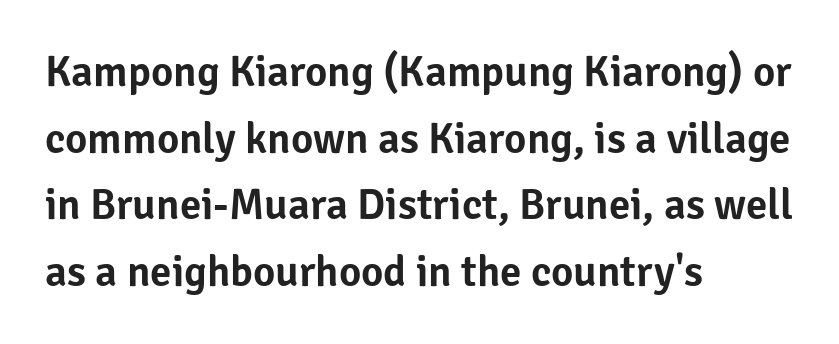
The image shows 43 px sans-serif type, upright; set left-aligned, normal line spacing (1.55x), normal letter spacing, not underlined; low stroke contrast and a medium x-height.
